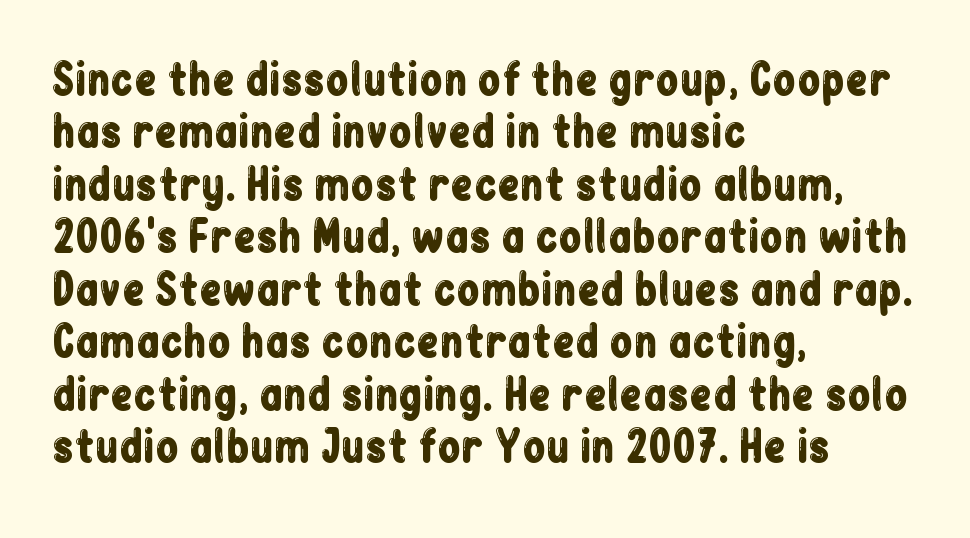
How would I describe the line gaps? Plain and ordinary. The face used here is proportionally spaced, like ordinary book or web type. A typesetter would label this face a sans. Characters follow at the spacing the type designer built in. The type sits square on the baseline with zero lean. In CSS terms this would be text-align: left.
